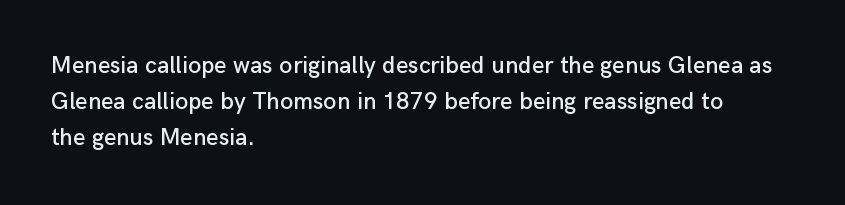
Leading: standard. Ascenders rise straight up at ninety degrees. Nobody drew a line under any word here. Here the glyphs are tracked normally, forming tight word shapes. All the whitespace from short lines collects on the right.
